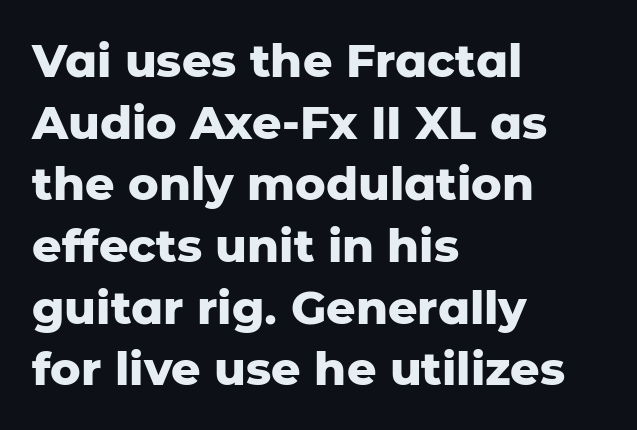
Q: Is the text bold? A: Yes.
Q: Is the text italic (slanted)? A: No, it is upright.
Q: Is the typeface a serif or a sans-serif typeface? A: Sans-serif.
Q: Is the text underlined? A: No.
Q: How is the paragraph aligned? A: Left-aligned.
Q: Is the spacing between letters normal or unusually wide? A: Normal.
Q: Is the spacing between lines tight, normal or loose? A: Normal.
Q: Width (condensed, normal, or wide)? A: Normal.
Q: Stroke contrast? A: Low.
Q: x-height? A: Medium.
Q: Monospaced? A: No.
